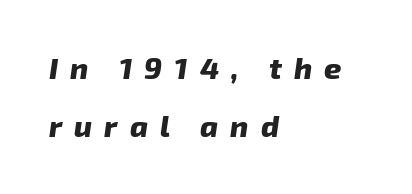
Q: Is the text bold? A: Yes.
Q: Is the text italic (slanted)? A: Yes, it leans right by about 8 degrees.
Q: Is the text underlined? A: No.
Q: How is the paragraph aligned? A: Left-aligned.
Q: Is the spacing between letters normal or unusually wide? A: Unusually wide.
Q: Is the spacing between lines tight, normal or loose? A: Loose.
Q: Width (condensed, normal, or wide)? A: Normal.
Q: Stroke contrast? A: Low.
Q: x-height? A: Medium.
Q: Monospaced? A: No.
